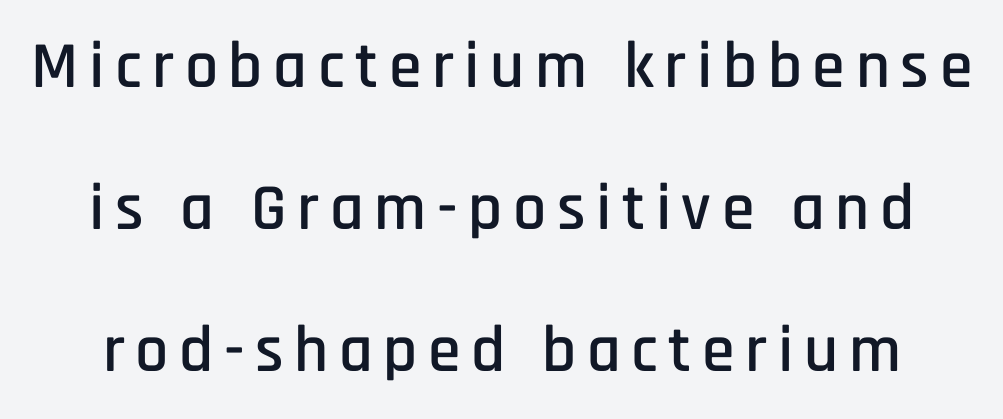
The image shows 66 px condensed sans-serif type, upright; set loose line spacing (2.15x), not underlined; low stroke contrast and a large x-height.
